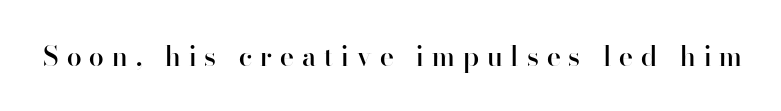
The image shows 27 px text type, upright; set unusually wide letter spacing (+0.3 em), not underlined.
